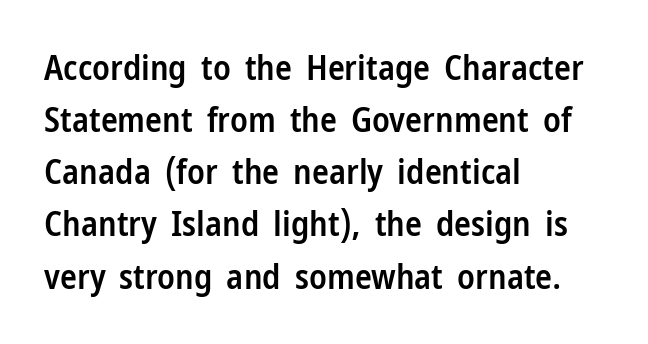
{"serif": "no", "italic": "no", "bold": "semi", "weight": "semibold", "width": "condensed", "stroke_contrast": "low", "x_height": "medium", "monospaced": "no", "underline": "no", "align": "left", "line_spacing": "normal", "line_spacing_ratio": 1.49, "letter_spacing": "normal", "letter_spacing_em": 0.0, "glyph_px": 35}
